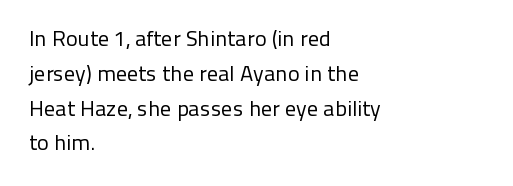
Q: Is the text bold? A: No.
Q: Is the text italic (slanted)? A: No, it is upright.
Q: Is the text underlined? A: No.
Q: How is the paragraph aligned? A: Left-aligned.
Q: Is the spacing between letters normal or unusually wide? A: Normal.
Q: Is the spacing between lines tight, normal or loose? A: Normal.
